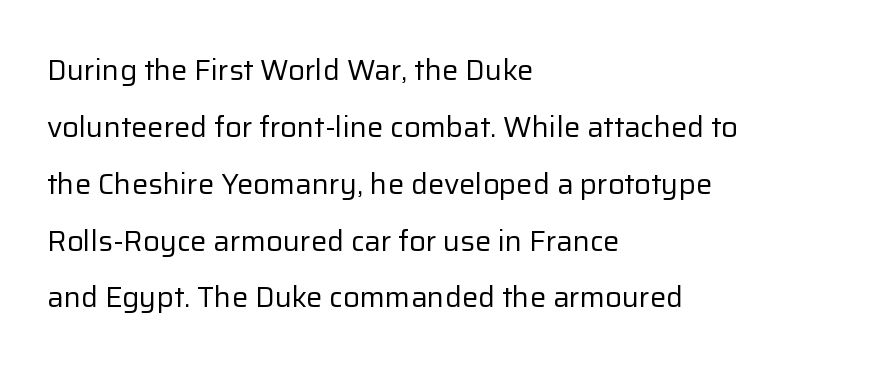
Q: Is the text bold? A: No.
Q: Is the text italic (slanted)? A: No, it is upright.
Q: Is the typeface a serif or a sans-serif typeface? A: Sans-serif.
Q: Is the text underlined? A: No.
Q: How is the paragraph aligned? A: Left-aligned.
Q: Is the spacing between letters normal or unusually wide? A: Normal.
Q: Is the spacing between lines tight, normal or loose? A: Loose.
Q: Width (condensed, normal, or wide)? A: Normal.
Q: Stroke contrast? A: Low.
Q: x-height? A: Medium.
Q: Monospaced? A: No.
